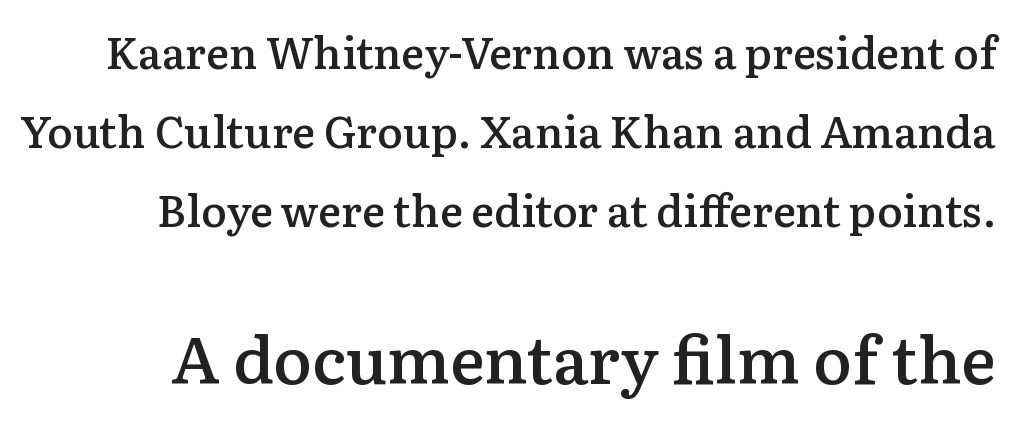
{"serif": "yes", "italic": "no", "bold": "semi", "weight": "semibold", "width": "normal", "stroke_contrast": "low", "x_height": "medium", "monospaced": "no", "underline": "no", "line_spacing_ratio": 1.84, "letter_spacing": "normal", "letter_spacing_em": 0.0, "larger_block": "second", "size_ratio": 1.51, "glyph_px": 65}
